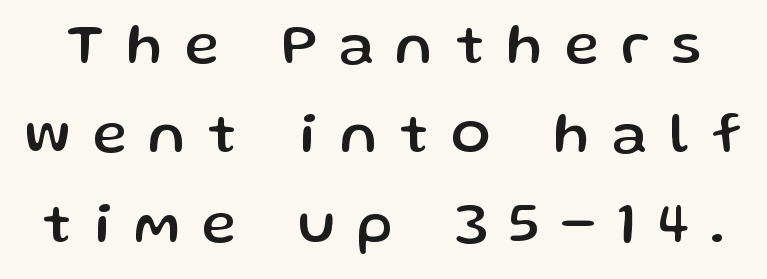
Q: Is the text italic (slanted)? A: No, it is upright.
Q: Is the typeface a serif or a sans-serif typeface? A: Sans-serif.
Q: Is the text underlined? A: No.
Q: Is the spacing between letters normal or unusually wide? A: Unusually wide.
Q: Is the spacing between lines tight, normal or loose? A: Normal.
Q: Width (condensed, normal, or wide)? A: Normal.
Q: Stroke contrast? A: Low.
Q: x-height? A: Medium.
Q: Monospaced? A: No.
